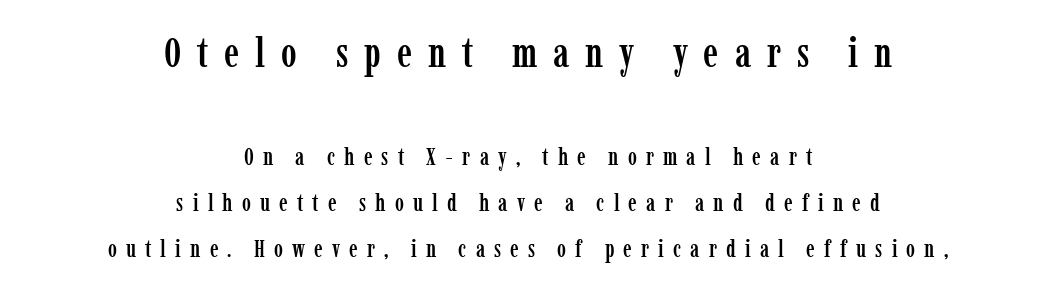
Q: Is the text italic (slanted)? A: No, it is upright.
Q: Is the typeface a serif or a sans-serif typeface? A: Serif.
Q: Is the text underlined? A: No.
Q: How is the paragraph aligned? A: Centered.
Q: Is the spacing between letters normal or unusually wide? A: Unusually wide.
Q: Is the spacing between lines tight, normal or loose? A: Loose.
Q: Which block of text is set in a larger size, the first (top) or the second (bottom)? A: The first (top) one.
Q: Width (condensed, normal, or wide)? A: Condensed.
Q: Stroke contrast? A: Low.
Q: x-height? A: Medium.
Q: Monospaced? A: No.
